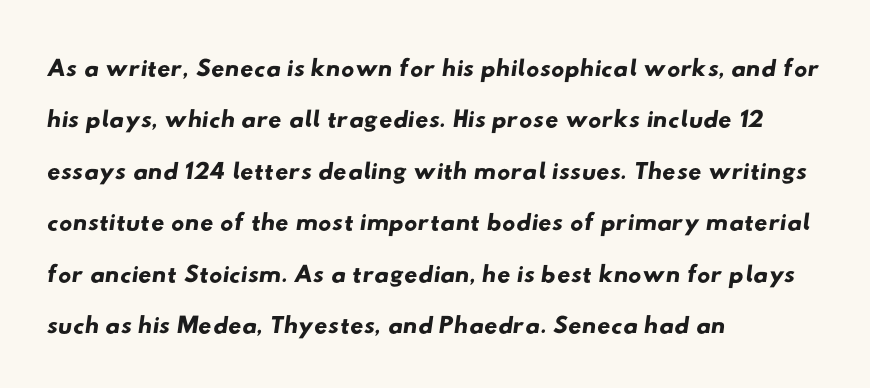
Q: Is the typeface a serif or a sans-serif typeface? A: Sans-serif.
Q: Is the text underlined? A: No.
Q: How is the paragraph aligned? A: Left-aligned.
Q: Is the spacing between letters normal or unusually wide? A: Normal.
Q: Is the spacing between lines tight, normal or loose? A: Normal.
Q: Width (condensed, normal, or wide)? A: Wide.
Q: Stroke contrast? A: Low.
Q: x-height? A: Small.
Q: Monospaced? A: No.
